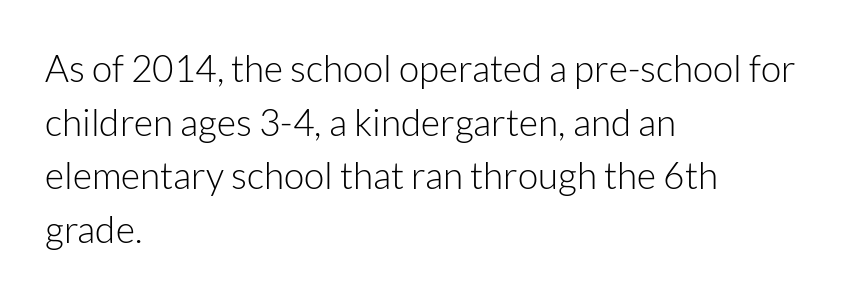
Has an underline been added? It has not. Looks like regular typesetting: each glyph gets only the width it needs. Compared with typical body copy, the letter spacing here is the same. One-word summary of the alignment: left. Stroke terminals: plain, sans-serif. A typesetter would mark this as roman, not italic.
